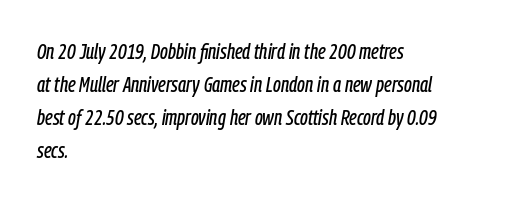
The letters sit at their default tracking, neither squeezed nor spread. Rendered with sloped, italic letterforms. These lines sit exactly where default settings would place them. These lines stack with their left ends in a neat column. The baseline area is clear.
